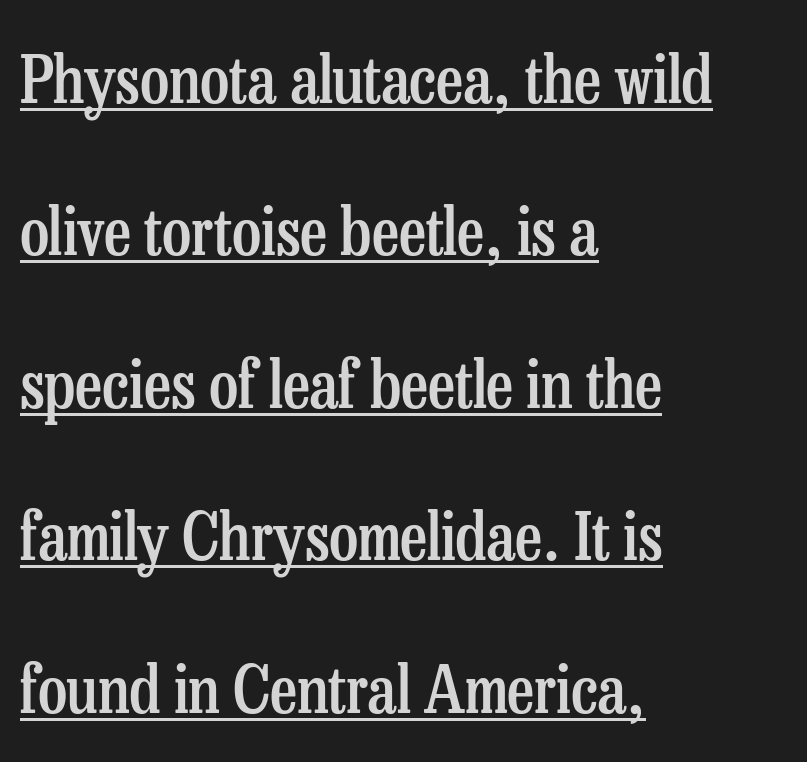
A student would call this left alignment; a typographer would say flush left, rag right. What stands out about the letter spacing? Nothing — it is the standard amount. Loosely led — the rows are spread out. The font is running at a semibold setting, under full bold.
